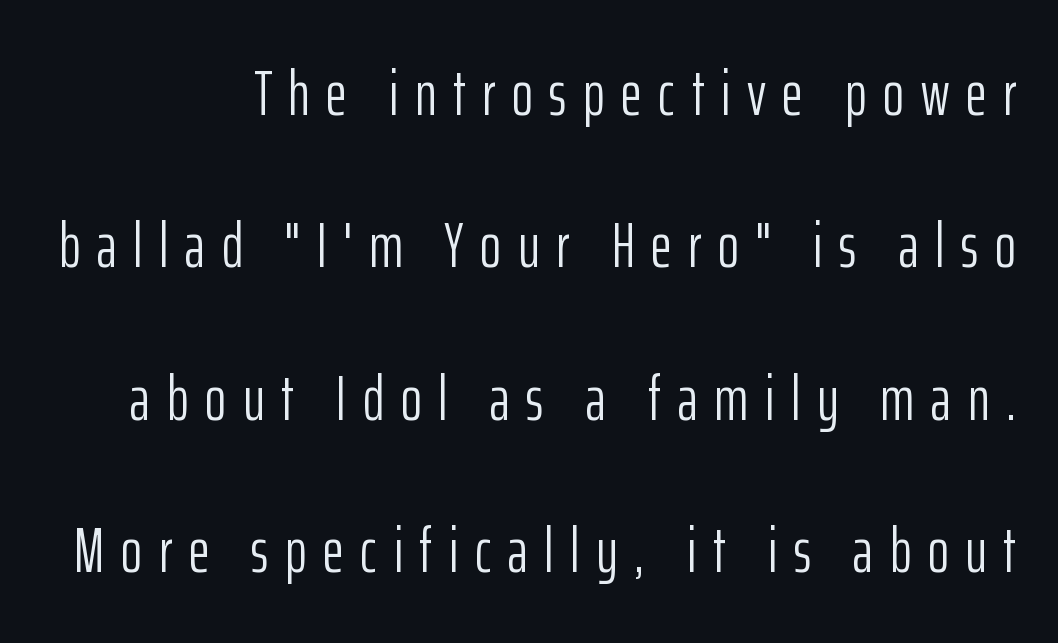
The image shows 64 px light, condensed sans-serif type, upright; set loose line spacing (2.38x), unusually wide letter spacing (+0.26 em), not underlined; low stroke contrast and a medium x-height.
